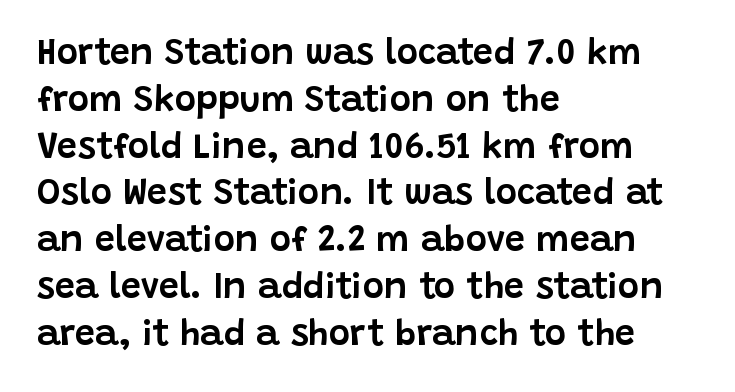
The image shows 36 px sans-serif type, upright; set left-aligned, normal line spacing (1.3x), normal letter spacing, not underlined; low stroke contrast and a large x-height.
